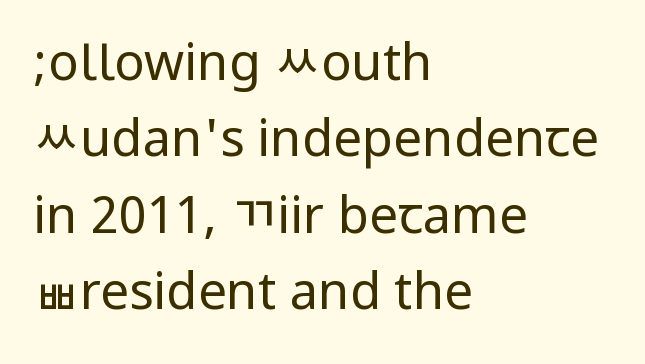
It's the straight-up-and-down kind of type. Casual observation: everything's shoved over to the left. Unlike a traditional serif, this face leaves its strokes unadorned. The face looks like a standard text weight, possibly lighter. Normally led — the rows are evenly, conventionally spaced. Has an underline been added? It has not.
